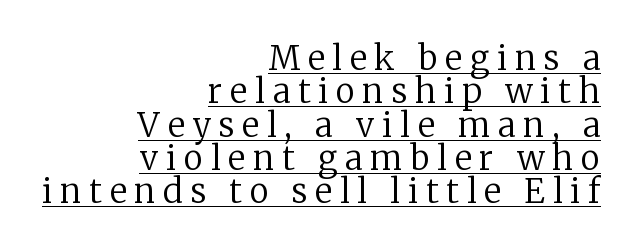
The image shows 33 px regular-weight serif type, upright; set right-aligned, tight line spacing (1.01x), unusually wide letter spacing (+0.24 em), underlined; low stroke contrast and a medium x-height.
